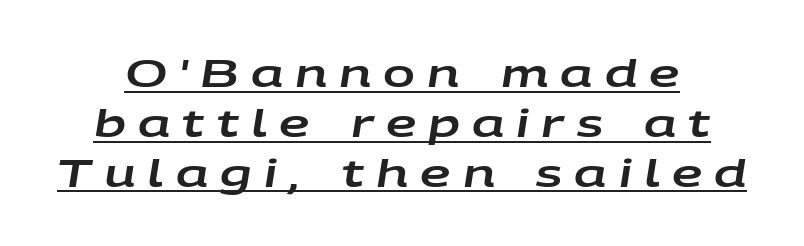
Is there much room between lines? A standard amount, neither cramped nor airy. Proportional: the letters do not fall into vertical columns. The string is rendered with underlining switched on. There's an unmistakable incline to the writing here.
